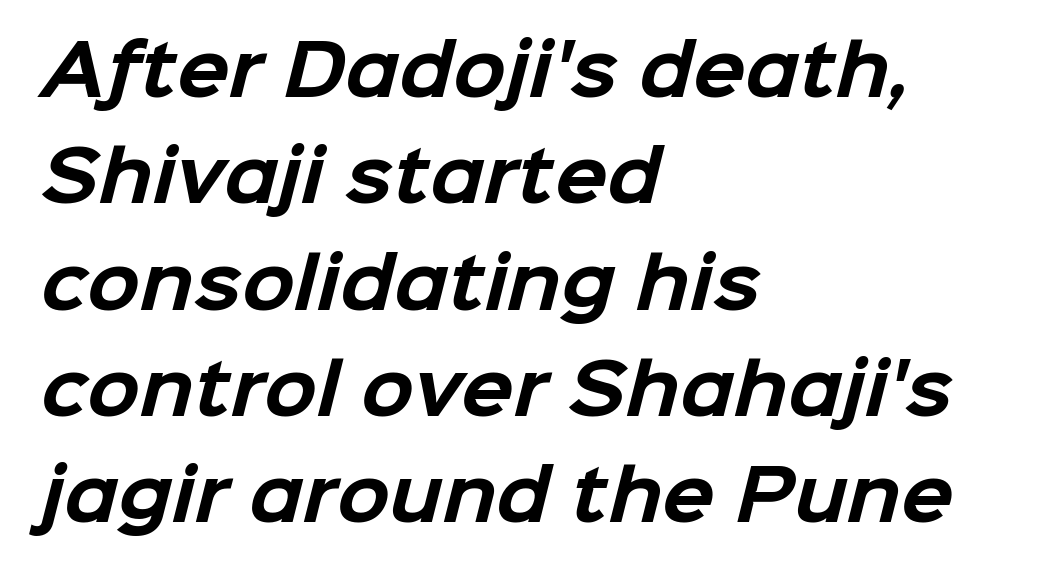
Q: Is the text bold? A: Yes.
Q: Is the typeface a serif or a sans-serif typeface? A: Sans-serif.
Q: Is the text underlined? A: No.
Q: How is the paragraph aligned? A: Left-aligned.
Q: Is the spacing between letters normal or unusually wide? A: Normal.
Q: Is the spacing between lines tight, normal or loose? A: Normal.
Q: Width (condensed, normal, or wide)? A: Normal.
Q: Stroke contrast? A: Low.
Q: x-height? A: Medium.
Q: Monospaced? A: No.
